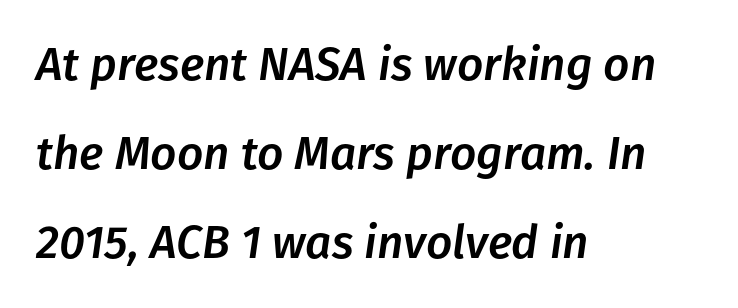
The typography opts for an oblique posture over an upright one. The typesetter chose a ragged-right arrangement here. Vertical spacing — loose. The passage shown is typed in a proportional face where columns would drift. The space beneath each line is pristine and unruled. Characters follow at the spacing the type designer built in.
